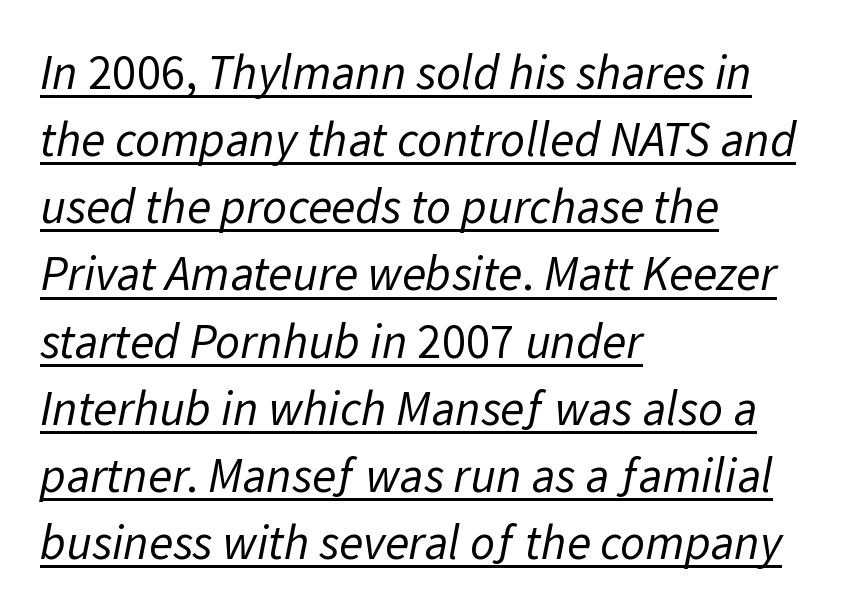
The image shows 49 px regular-weight sans-serif type; set left-aligned, normal line spacing (1.37x), normal letter spacing, underlined; low stroke contrast and a medium x-height.
